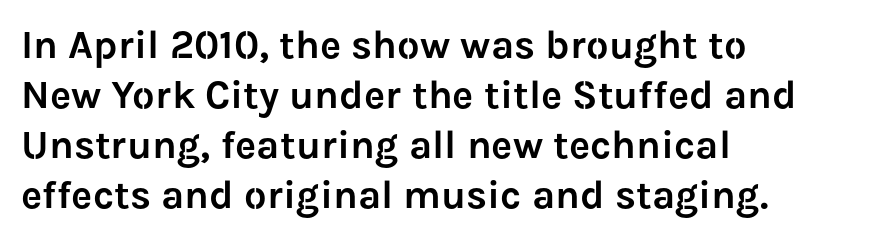
The image shows 40 px sans-serif type, upright; set left-aligned, normal line spacing (1.25x), normal letter spacing, not underlined; low stroke contrast and a medium x-height.
